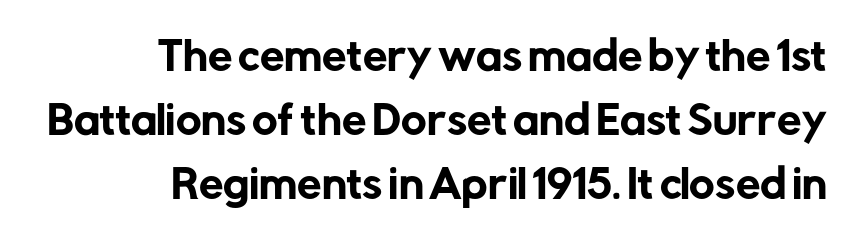
The image shows 39 px sans-serif type, upright; set normal line spacing (1.64x), normal letter spacing, not underlined; low stroke contrast and a medium x-height.
